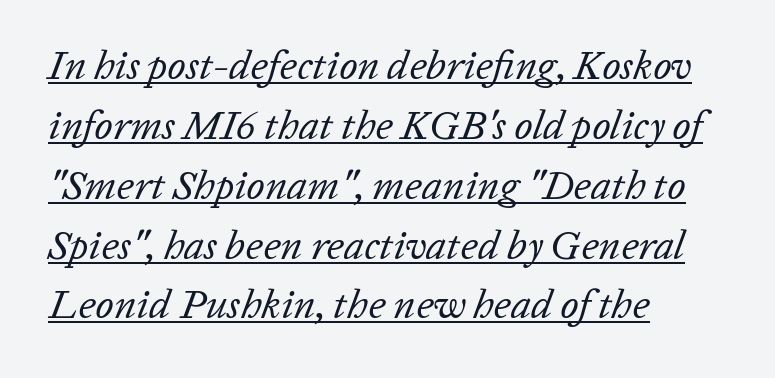
Compared with a typical body face, this is equally light or lighter still. Each line of the rendering has a horizontal stroke beneath the glyphs. Note the varied advance widths — an 'i' is clearly narrower than an 'm'. A classic flush-left, rag-right setting is used for this passage. The tracking reads as untouched default to a designer's eye. Horizontal bands of white between lines are of average thickness.
